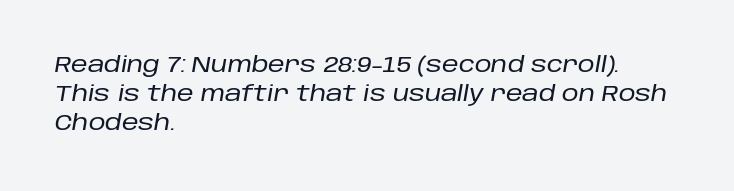
{"italic": "yes", "lean": "right", "slant_degrees": 10, "underline": "no", "align": "left", "line_spacing": "normal", "line_spacing_ratio": 1.37, "letter_spacing": "normal", "letter_spacing_em": 0.0, "glyph_px": 21}
